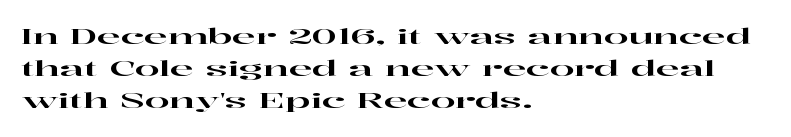
Q: Is the text italic (slanted)? A: No, it is upright.
Q: Is the text underlined? A: No.
Q: How is the paragraph aligned? A: Left-aligned.
Q: Is the spacing between letters normal or unusually wide? A: Normal.
Q: Is the spacing between lines tight, normal or loose? A: Normal.
